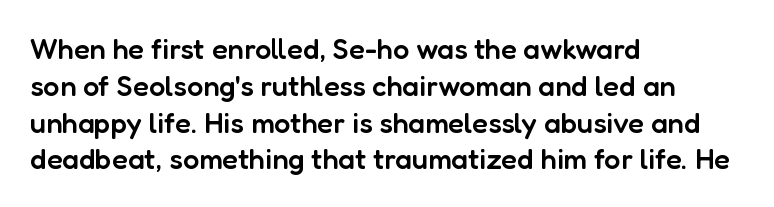
The image shows 29 px semibold sans-serif type, upright; set left-aligned, normal line spacing (1.27x), normal letter spacing, not underlined; low stroke contrast and a medium x-height.
